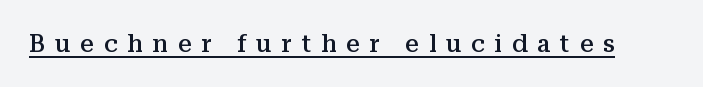
Q: Is the text bold? A: Semi-bold.
Q: Is the text italic (slanted)? A: No, it is upright.
Q: Is the text underlined? A: Yes.
Q: Is the spacing between letters normal or unusually wide? A: Unusually wide.
